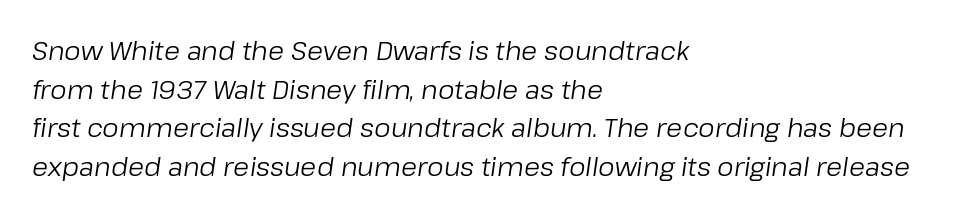
{"italic": "yes", "lean": "right", "slant_degrees": 8, "bold": "no", "underline": "no", "align": "left", "line_spacing": "normal", "line_spacing_ratio": 1.49, "letter_spacing": "normal", "letter_spacing_em": 0.0, "glyph_px": 26}
